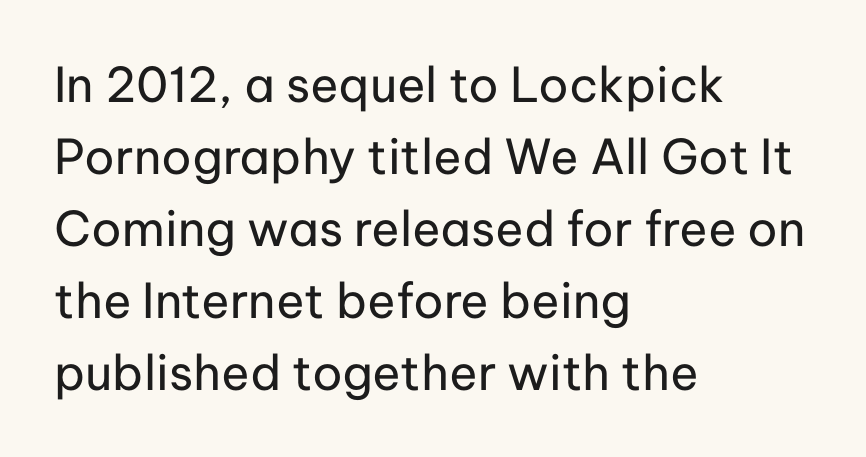
This rendering uses left alignment, leaving the right contour irregular. Nothing unusual about the tracking: characters are spaced as the font intends. The typeface has the unassuming heft of standard copy or less. Is this a sans? Yes — the strokes have no serifs. Spacing verdict: proportional, widths tailored to each character. Vertically, the passage feels balanced, rows spaced as you'd expect.
